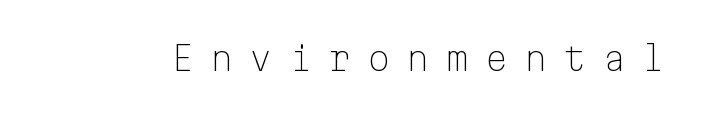
The image shows 33 px light sans-serif type, upright, monospaced; set unusually wide letter spacing (+0.49 em), not underlined; low stroke contrast and a medium x-height.
